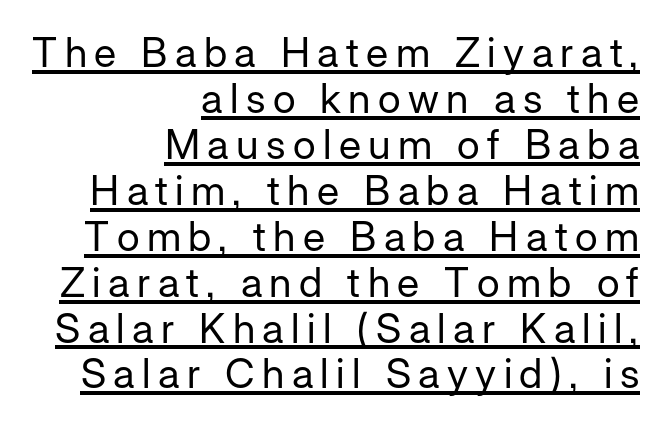
Visually the block forms a straight wall on the right and a jagged coastline on the left. Check where the strokes stop: nothing finishes them off — pure sans. Successive baselines arrive quickly, one right under another. The string is rendered with underlining switched on.
